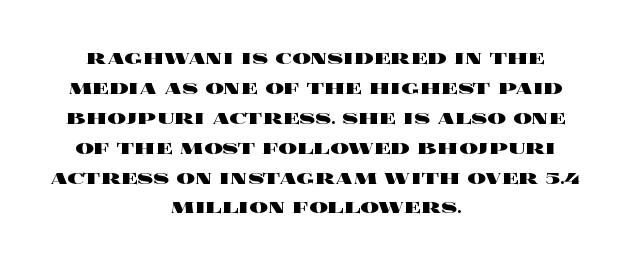
{"italic": "no", "bold": "yes", "underline": "no", "align": "center", "line_spacing": "normal", "line_spacing_ratio": 1.3, "letter_spacing": "normal", "letter_spacing_em": 0.0, "glyph_px": 23}
